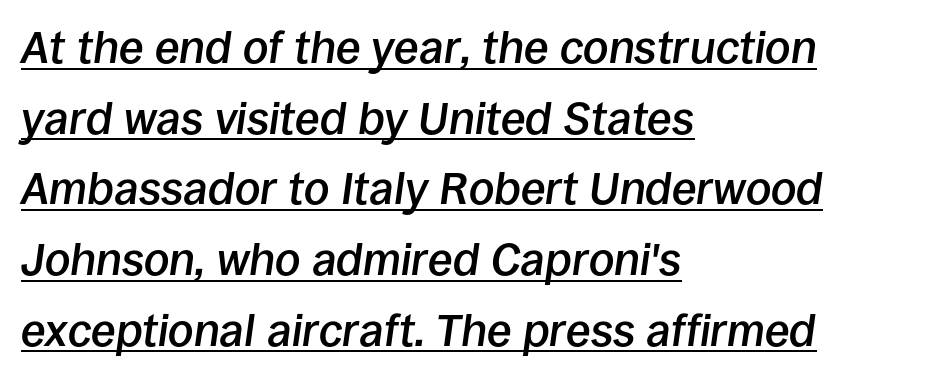
Q: Is the text bold? A: Semi-bold.
Q: Is the text italic (slanted)? A: Yes, it leans right by about 8 degrees.
Q: Is the text underlined? A: Yes.
Q: How is the paragraph aligned? A: Left-aligned.
Q: Is the spacing between letters normal or unusually wide? A: Normal.
Q: Is the spacing between lines tight, normal or loose? A: Normal.
Q: Width (condensed, normal, or wide)? A: Normal.
Q: Stroke contrast? A: Low.
Q: x-height? A: Large.
Q: Monospaced? A: No.
